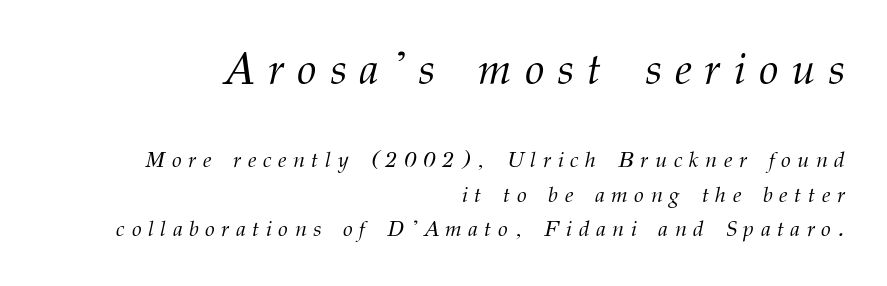
The image shows 44 px light serif type, italic (leaning right); set right-aligned, normal line spacing (1.57x), unusually wide letter spacing (+0.3 em), not underlined; the first (top) block is 2.0x larger; medium stroke contrast and a medium x-height.
